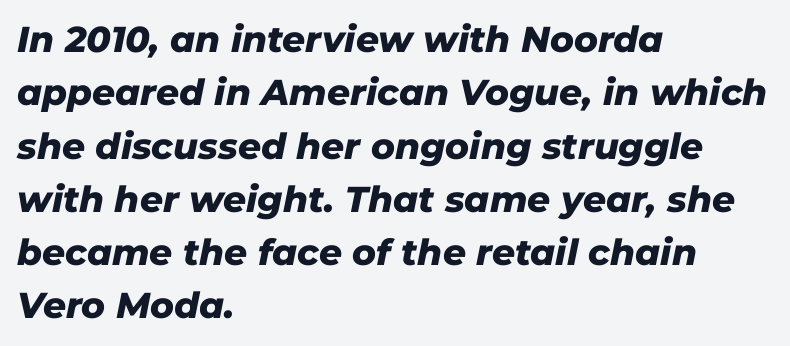
Interline gaps are of average width in this sample. The face used here is proportionally spaced, like ordinary book or web type. The compositor pushed each line to the left boundary. Nobody drew a line under any word here. Typesetter's note: full bold, strokes at maximum text heaviness. Rendered with sloped, italic letterforms.
